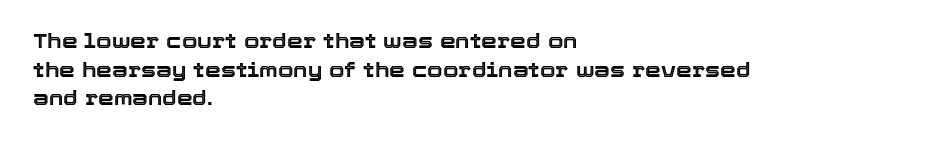
Every character sits straight up, as roman type does. The glyphs are unaccompanied by any horizontal stroke below them. Normally led — the rows are evenly, conventionally spaced. If you drew a ruler down the left edge, every line would touch it. The type is set solid horizontally, with unmodified tracking.
